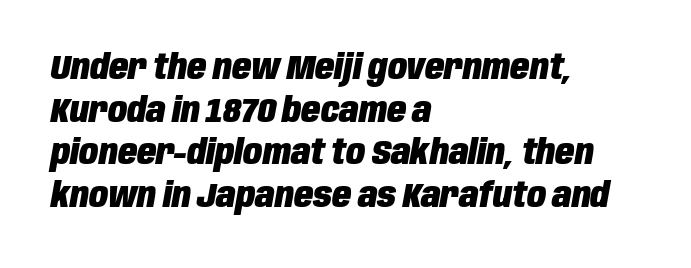
{"italic": "yes", "lean": "right", "slant_degrees": 10, "bold": "yes", "weight": "heavy", "width": "condensed", "stroke_contrast": "low", "x_height": "large", "monospaced": "no", "underline": "no", "align": "left", "line_spacing_ratio": 1.22, "letter_spacing": "normal", "letter_spacing_em": 0.0, "glyph_px": 35}
